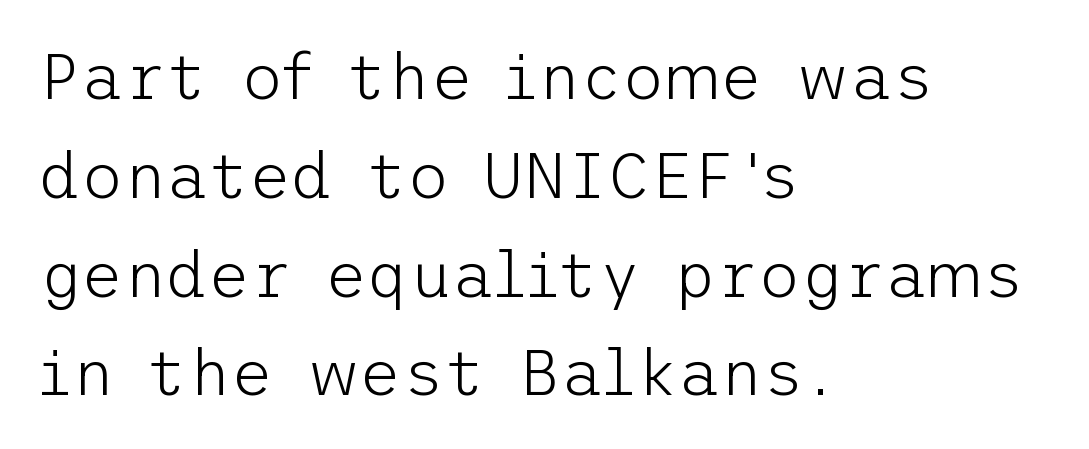
{"serif": "no", "italic": "no", "bold": "no", "weight": "light", "width": "normal", "stroke_contrast": "low", "x_height": "medium", "underline": "no", "align": "left", "line_spacing": "normal", "line_spacing_ratio": 1.52, "letter_spacing": "normal", "letter_spacing_em": 0.0, "glyph_px": 65}
